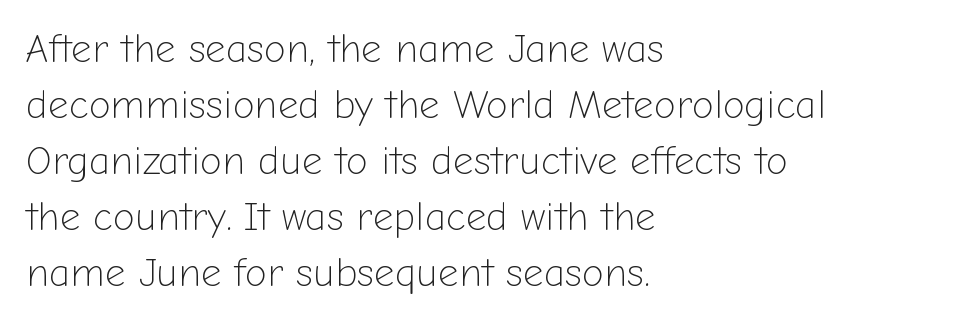
The image shows 40 px light sans-serif type, upright; set left-aligned, normal line spacing (1.4x), normal letter spacing, not underlined; low stroke contrast and a medium x-height.
